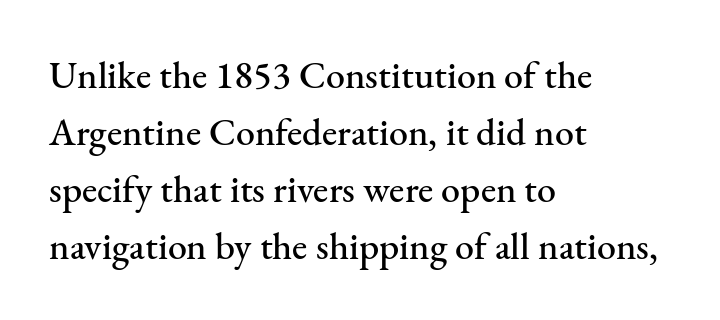
Letterform terminals end in serifs throughout the passage. The letters sit at their default tracking, neither squeezed nor spread. Left-aligned paragraph, ragged on the right. This is roman type, the default non-slanted kind. Underlining? Definitely not there. This sample has the flowing, uneven cadence of proportional lettering.
